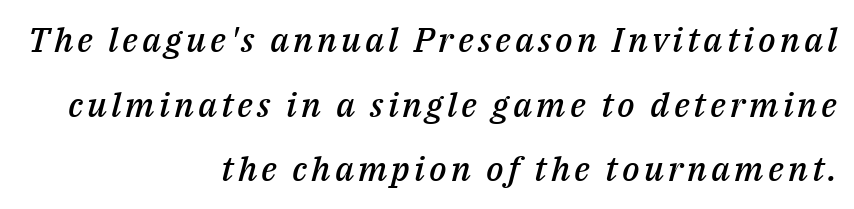
This is the in-between weight designers call semibold or demi. Check under the words: just untouched page. The line-height multiplier appears high, well above default. Which margin do the lines hug? The right one — the left edge is uneven.
